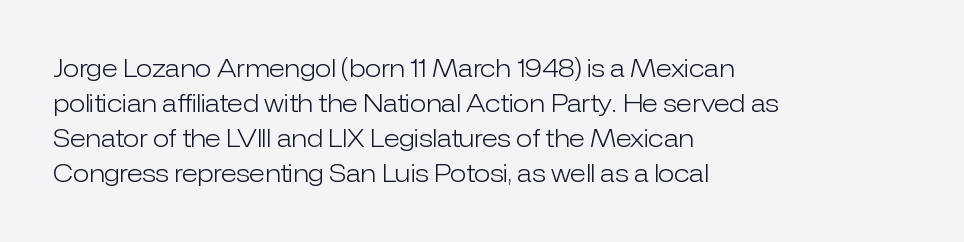
The image shows 24 px text type, upright; set left-aligned, normal line spacing (1.46x), normal letter spacing, not underlined.
